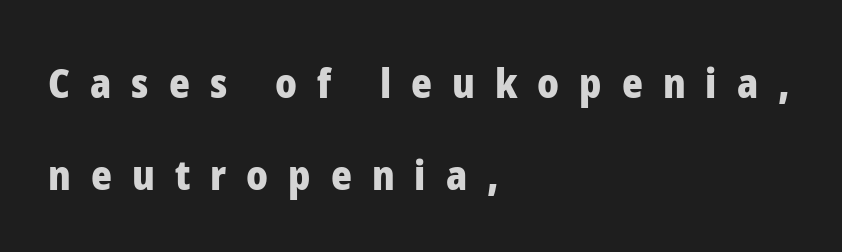
{"serif": "no", "italic": "no", "bold": "yes", "weight": "heavy", "width": "normal", "stroke_contrast": "low", "x_height": "medium", "monospaced": "no", "underline": "no", "align": "left", "line_spacing": "loose", "line_spacing_ratio": 2.29, "letter_spacing": "wide", "letter_spacing_em": 0.5, "glyph_px": 40}
